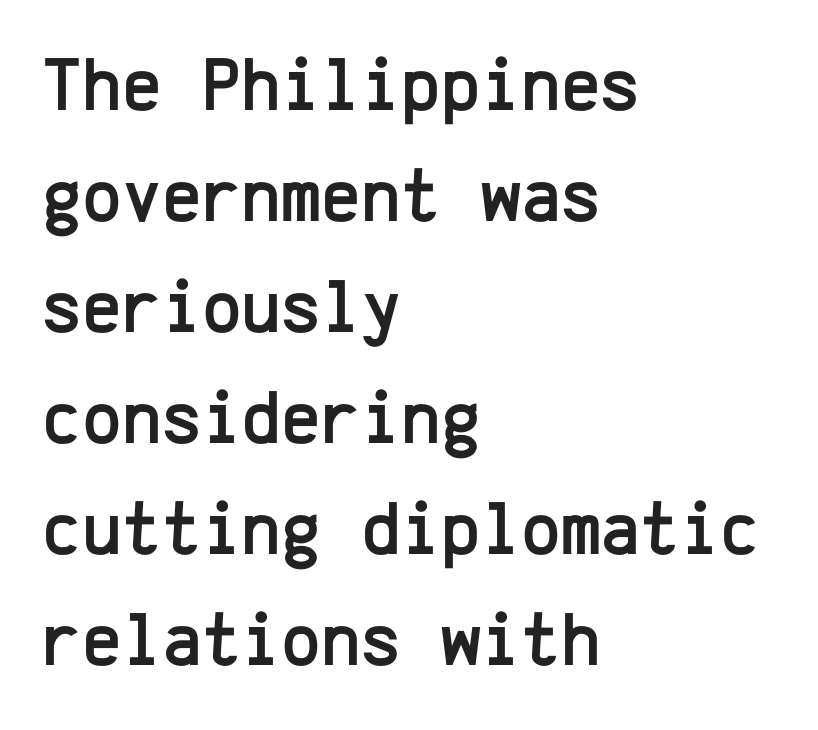
Q: Is the text italic (slanted)? A: No, it is upright.
Q: Is the typeface a serif or a sans-serif typeface? A: Sans-serif.
Q: Is the text underlined? A: No.
Q: How is the paragraph aligned? A: Left-aligned.
Q: Is the spacing between letters normal or unusually wide? A: Normal.
Q: Is the spacing between lines tight, normal or loose? A: Normal.
Q: Width (condensed, normal, or wide)? A: Normal.
Q: Stroke contrast? A: Low.
Q: x-height? A: Medium.
Q: Monospaced? A: Yes.
